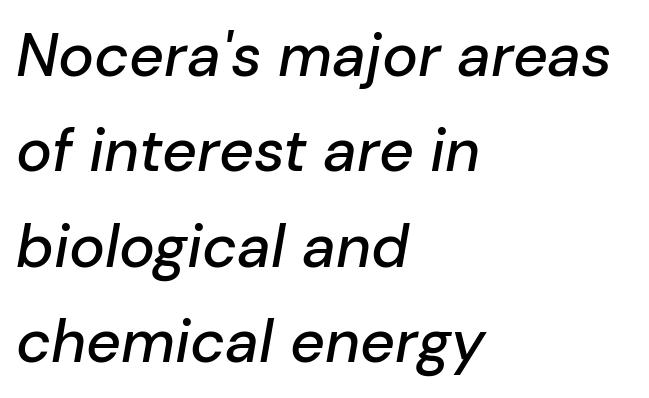
The zone under the glyphs is completely vacant. A typesetter would call this proportional, since set widths differ per character. Default kerning and tracking; the words read as compact shapes. The paragraph has a hard left edge and a soft right edge. Vertical spacing — default.
